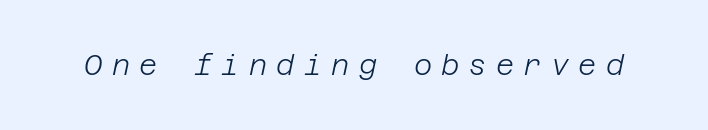
Q: Is the text bold? A: No.
Q: Is the text italic (slanted)? A: Yes, it leans right by about 12 degrees.
Q: Is the text underlined? A: No.
Q: Is the spacing between letters normal or unusually wide? A: Unusually wide.
Q: Width (condensed, normal, or wide)? A: Normal.
Q: Stroke contrast? A: Low.
Q: x-height? A: Large.
